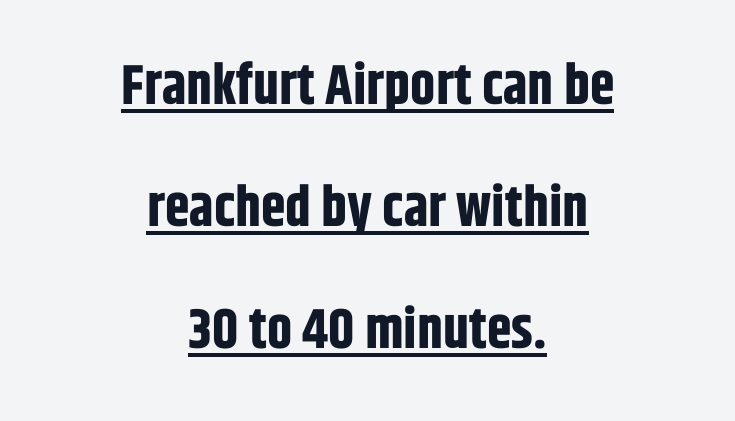
{"serif": "no", "italic": "no", "bold": "yes", "weight": "bold", "width": "condensed", "stroke_contrast": "low", "x_height": "large", "monospaced": "no", "underline": "yes", "align": "center", "line_spacing": "loose", "line_spacing_ratio": 2.18, "letter_spacing": "normal", "letter_spacing_em": 0.0, "glyph_px": 56}
